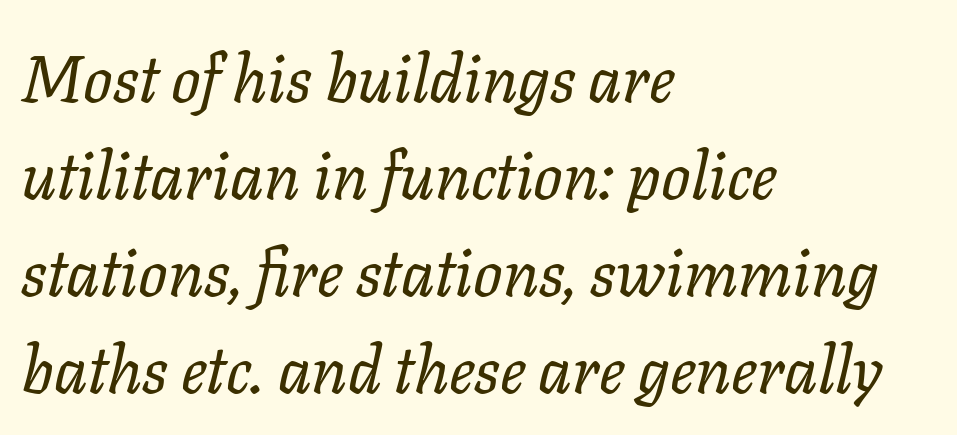
Each line starts at the same left margin while the right side varies. These lines are rendered in a variable-pitch font. Reading down the column, the eye jumps a familiar distance to each next line. Bare-footed words on every line. Yep, that's italic — everything's leaning.
